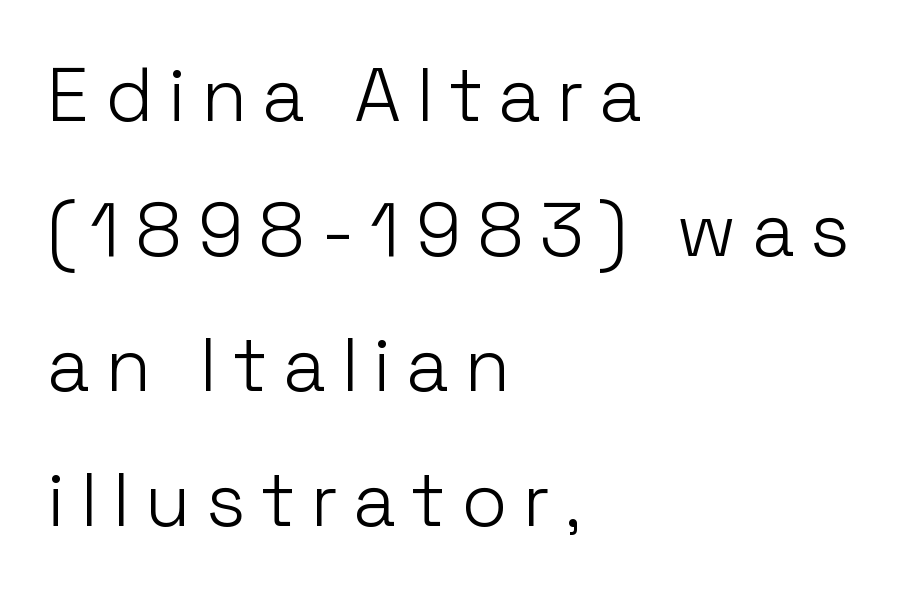
{"serif": "no", "italic": "no", "bold": "no", "weight": "light", "width": "normal", "stroke_contrast": "low", "x_height": "medium", "monospaced": "no", "underline": "no", "align": "left", "line_spacing_ratio": 1.8, "letter_spacing": "wide", "letter_spacing_em": 0.2, "glyph_px": 75}
